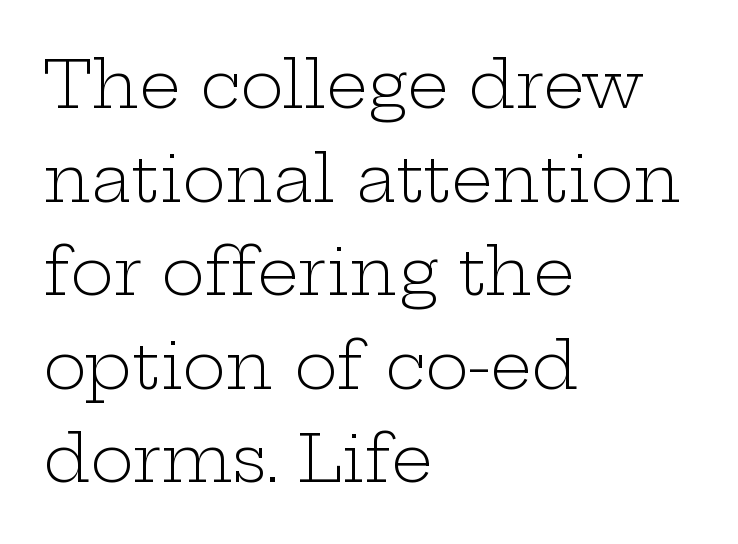
Q: Is the text bold? A: No.
Q: Is the text italic (slanted)? A: No, it is upright.
Q: Is the typeface a serif or a sans-serif typeface? A: Serif.
Q: Is the text underlined? A: No.
Q: How is the paragraph aligned? A: Left-aligned.
Q: Is the spacing between letters normal or unusually wide? A: Normal.
Q: Is the spacing between lines tight, normal or loose? A: Normal.
Q: Width (condensed, normal, or wide)? A: Wide.
Q: Stroke contrast? A: Low.
Q: x-height? A: Medium.
Q: Monospaced? A: No.
